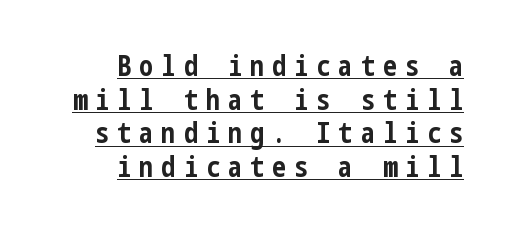
The image shows 28 px bold, condensed sans-serif type, upright; set right-aligned, line spacing 1.2x, unusually wide letter spacing (+0.29 em), underlined; low stroke contrast and a medium x-height.
